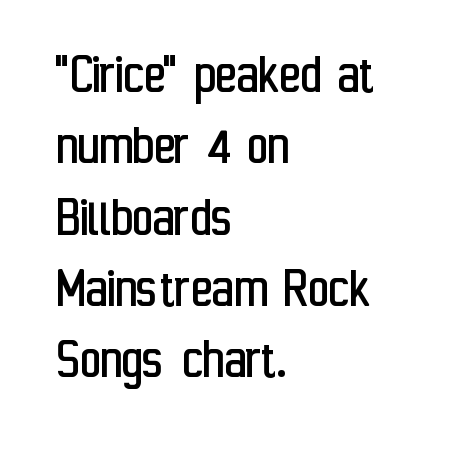
{"serif": "no", "italic": "no", "bold": "no", "weight": "regular", "width": "condensed", "stroke_contrast": "low", "x_height": "medium", "monospaced": "no", "underline": "no", "align": "left", "line_spacing_ratio": 1.23, "letter_spacing": "normal", "letter_spacing_em": 0.0, "glyph_px": 58}
